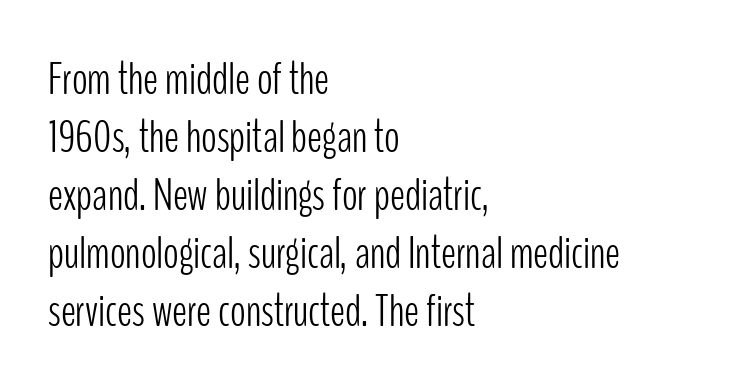
{"serif": "no", "italic": "no", "bold": "no", "weight": "light", "width": "condensed", "stroke_contrast": "low", "x_height": "medium", "monospaced": "no", "underline": "no", "align": "left", "line_spacing": "normal", "line_spacing_ratio": 1.26, "letter_spacing": "normal", "letter_spacing_em": 0.0, "glyph_px": 46}
